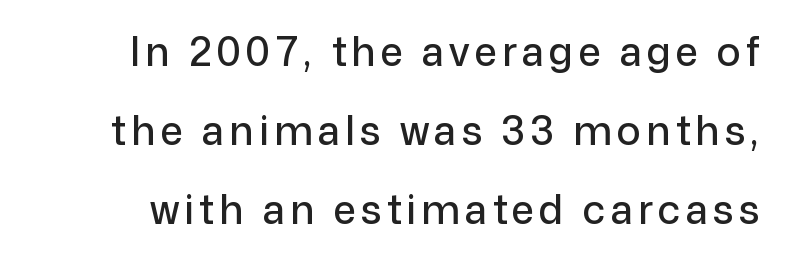
The image shows 40 px sans-serif type, upright; set loose line spacing (1.97x), not underlined; low stroke contrast and a medium x-height.
